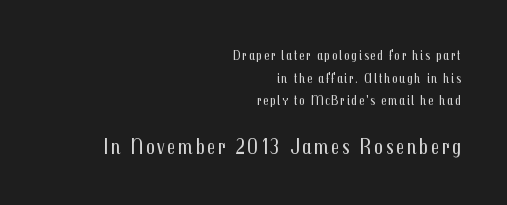
The image shows 22 px text type, upright; set right-aligned, normal line spacing (1.62x), not underlined; the second (bottom) block is 1.57x larger.
